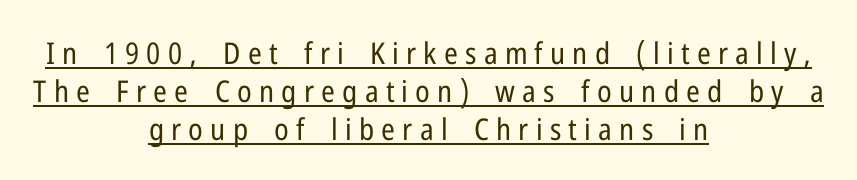
{"serif": "no", "italic": "no", "bold": "no", "weight": "regular", "width": "condensed", "stroke_contrast": "low", "x_height": "medium", "monospaced": "no", "underline": "yes", "align": "center", "line_spacing": "normal", "line_spacing_ratio": 1.26, "letter_spacing": "wide", "letter_spacing_em": 0.24, "glyph_px": 30}
